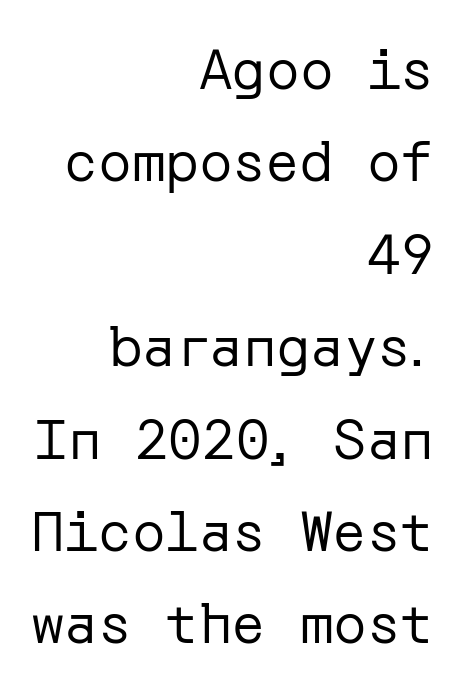
The image shows 56 px regular-weight sans-serif type, upright; set right-aligned, normal line spacing (1.65x), normal letter spacing, not underlined; low stroke contrast and a medium x-height.
